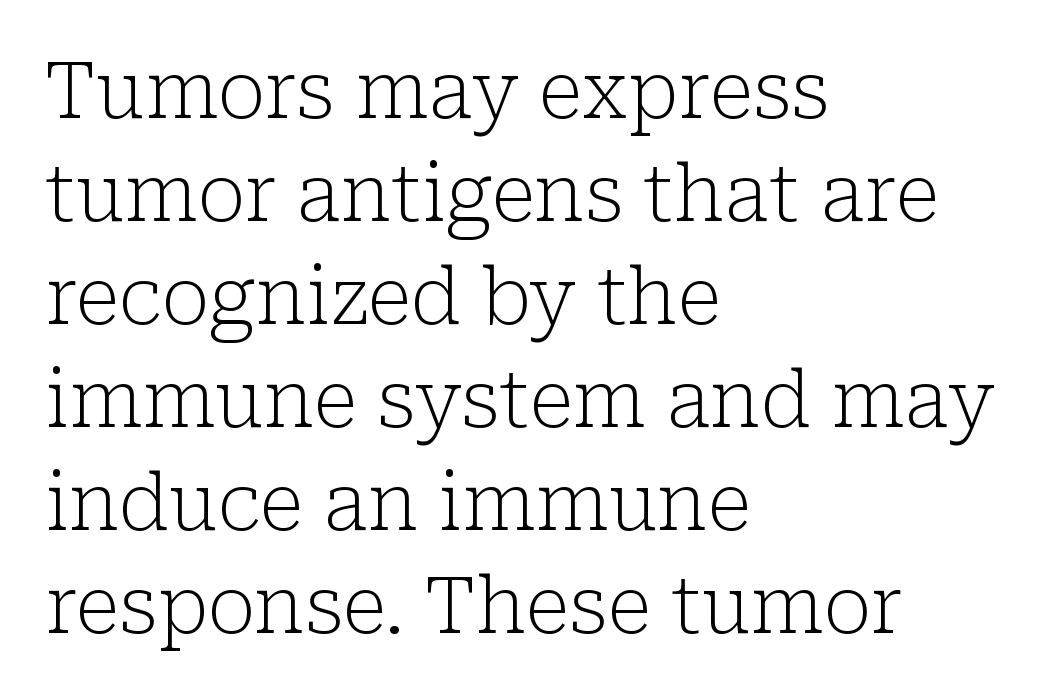
{"serif": "yes", "italic": "no", "bold": "no", "weight": "light", "width": "normal", "stroke_contrast": "low", "x_height": "medium", "monospaced": "no", "underline": "no", "align": "left", "line_spacing": "normal", "line_spacing_ratio": 1.32, "letter_spacing": "normal", "letter_spacing_em": 0.0, "glyph_px": 78}
